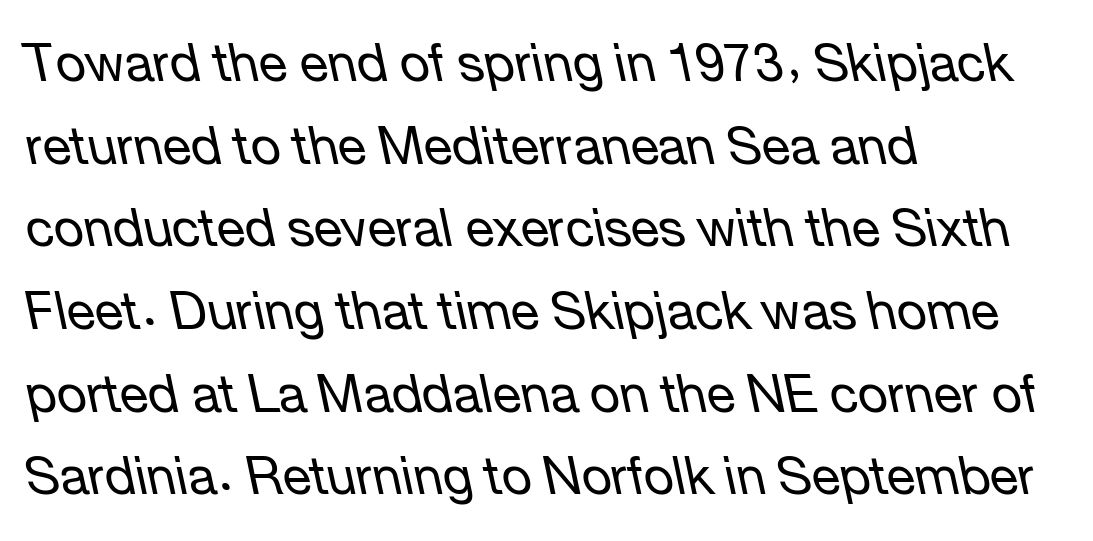
Q: Is the text bold? A: No.
Q: Is the text italic (slanted)? A: Yes, it leans left by about 12 degrees.
Q: Is the text underlined? A: No.
Q: How is the paragraph aligned? A: Left-aligned.
Q: Is the spacing between letters normal or unusually wide? A: Normal.
Q: Is the spacing between lines tight, normal or loose? A: Normal.
Q: Width (condensed, normal, or wide)? A: Normal.
Q: Stroke contrast? A: Low.
Q: x-height? A: Medium.
Q: Monospaced? A: No.
